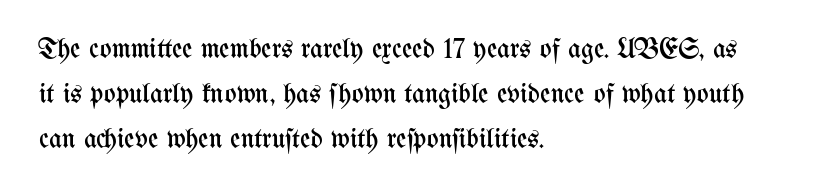
Compared with typical paragraphs, the rows here are spaced about the same. Stem width sits at or under what a default text font uses. The passage shown is typed in a proportional face where columns would drift. Alignment: flush left. When letters stand straight like this, we call the style roman or upright.
